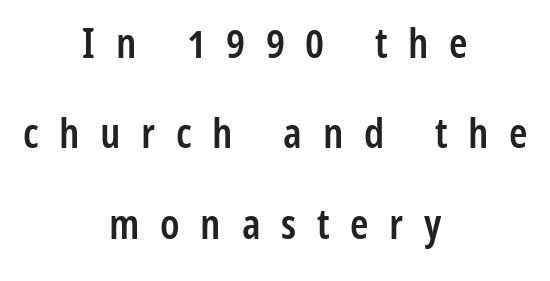
Notice how the passage keeps no hard edge, just a central spine. This sample trades compactness for vertical openness between lines. In terms of weight, the rendering is demibold, just under bold. Does extra space separate the letters? Yes, quite a lot of it. Stroke terminals: plain, sans-serif. Here the designer chose a conventional face with non-uniform glyph widths.
